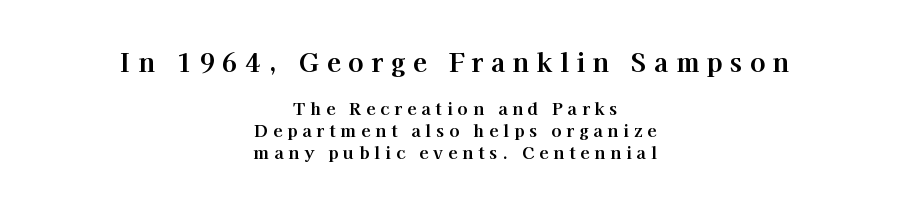
The image shows 26 px bold type, upright; set centered, normal line spacing (1.29x), unusually wide letter spacing (+0.29 em), not underlined; the first (top) block is 1.53x larger.
